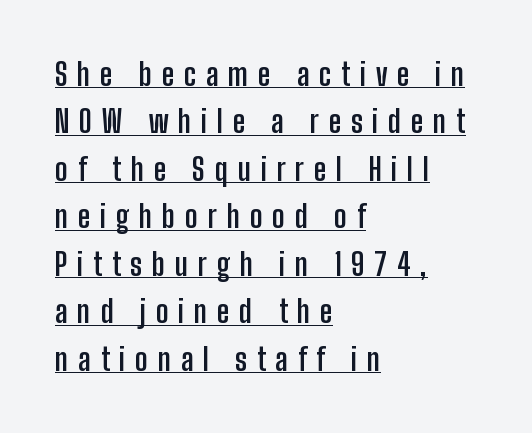
Q: Is the text bold? A: Yes.
Q: Is the text italic (slanted)? A: No, it is upright.
Q: Is the typeface a serif or a sans-serif typeface? A: Sans-serif.
Q: Is the text underlined? A: Yes.
Q: How is the paragraph aligned? A: Left-aligned.
Q: Is the spacing between letters normal or unusually wide? A: Unusually wide.
Q: Is the spacing between lines tight, normal or loose? A: Normal.
Q: Width (condensed, normal, or wide)? A: Condensed.
Q: Stroke contrast? A: Low.
Q: x-height? A: Medium.
Q: Monospaced? A: No.
